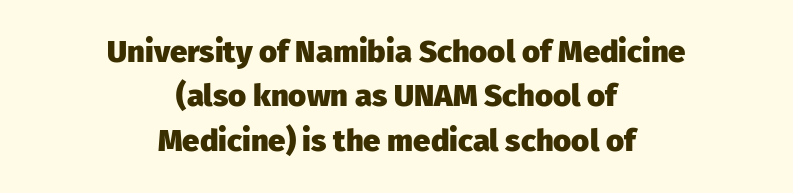
{"serif": "no", "italic": "no", "bold": "yes", "weight": "heavy", "width": "normal", "stroke_contrast": "low", "x_height": "medium", "monospaced": "no", "underline": "no", "align": "center", "line_spacing": "normal", "line_spacing_ratio": 1.43, "letter_spacing": "normal", "letter_spacing_em": 0.0, "glyph_px": 31}
